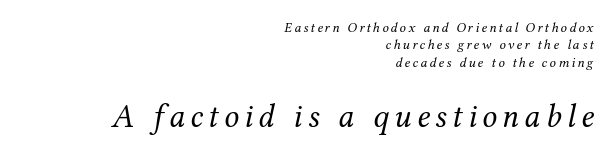
The image shows 33 px regular-weight serif type, italic (leaning right); set right-aligned, line spacing 1.24x, not underlined; the second (bottom) block is 2.36x larger; medium stroke contrast and a medium x-height.
